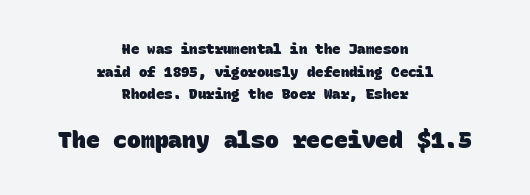
Q: Is the text bold? A: Yes.
Q: Is the text underlined? A: No.
Q: How is the paragraph aligned? A: Centered.
Q: Is the spacing between letters normal or unusually wide? A: Normal.
Q: Is the spacing between lines tight, normal or loose? A: Normal.
Q: Which block of text is set in a larger size, the first (top) or the second (bottom)? A: The second (bottom) one.
